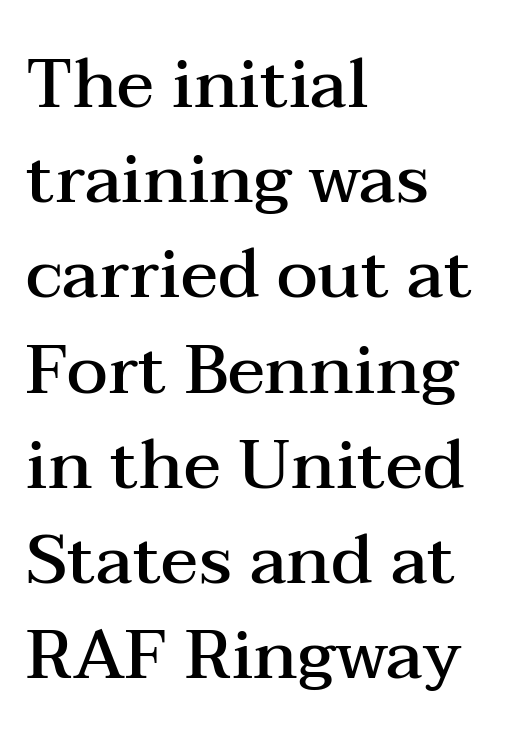
{"serif": "yes", "italic": "no", "bold": "semi", "weight": "semibold", "width": "wide", "stroke_contrast": "medium", "x_height": "medium", "monospaced": "no", "underline": "no", "align": "left", "line_spacing": "normal", "line_spacing_ratio": 1.38, "letter_spacing": "normal", "letter_spacing_em": 0.0, "glyph_px": 69}
